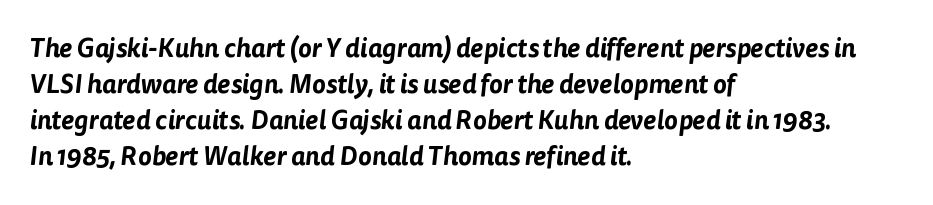
Bare-footed words on every line. Each new line begins a customary step beneath the previous one. Glyph-to-glyph distance matches everyday printed text. These lines are set flush left with a ragged right edge.
